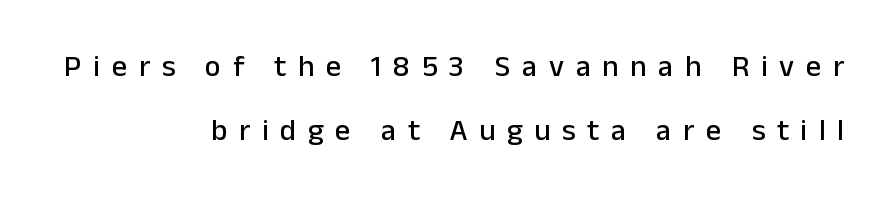
{"serif": "no", "italic": "no", "width": "normal", "stroke_contrast": "low", "x_height": "medium", "monospaced": "no", "underline": "no", "align": "right", "line_spacing": "loose", "line_spacing_ratio": 2.12, "letter_spacing": "wide", "letter_spacing_em": 0.39, "glyph_px": 30}
